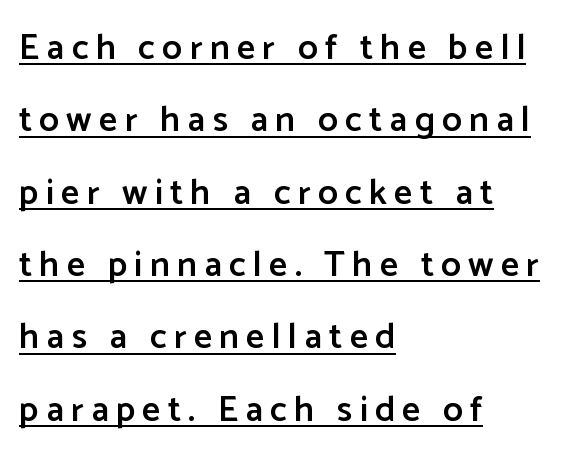
The image shows 36 px semibold sans-serif type, upright; set left-aligned, loose line spacing (2.01x), unusually wide letter spacing (+0.2 em), underlined; low stroke contrast and a medium x-height.
